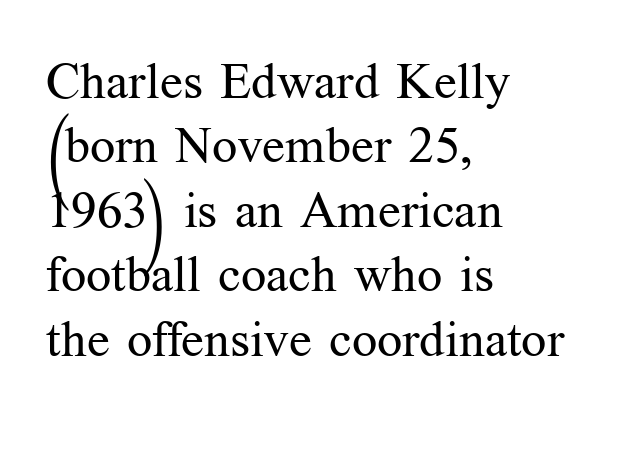
{"serif": "yes", "italic": "no", "bold": "no", "weight": "regular", "width": "normal", "stroke_contrast": "medium", "x_height": "medium", "monospaced": "no", "underline": "no", "align": "left", "line_spacing": "normal", "line_spacing_ratio": 1.29, "letter_spacing": "normal", "letter_spacing_em": 0.0, "glyph_px": 50}
